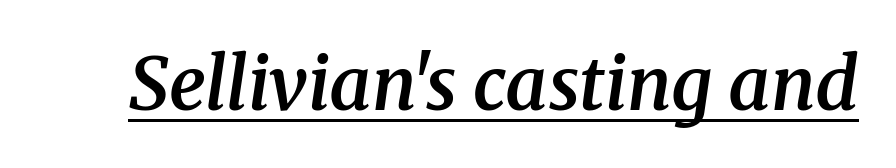
{"serif": "yes", "italic": "yes", "lean": "right", "slant_degrees": 8, "bold": "semi", "weight": "semibold", "width": "normal", "stroke_contrast": "medium", "x_height": "medium", "monospaced": "no", "underline": "yes", "letter_spacing": "normal", "letter_spacing_em": 0.0, "glyph_px": 73}
